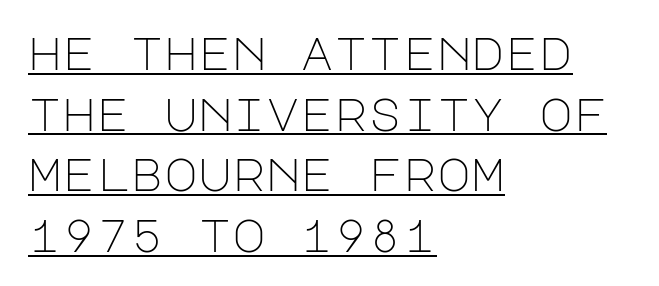
The image shows 46 px light sans-serif type, upright; set left-aligned, normal line spacing (1.32x), normal letter spacing, underlined; low stroke contrast and a large x-height.
